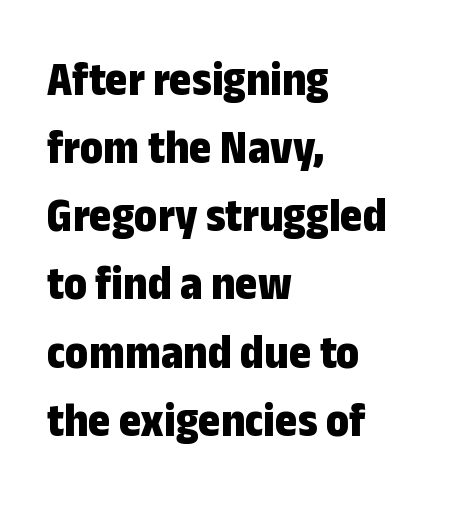
The type sits square on the baseline with zero lean. The letters advance in unequal steps, a hallmark of proportional type. Descenders are the only things crossing below the line. The paragraph shown leans on its left margin.
